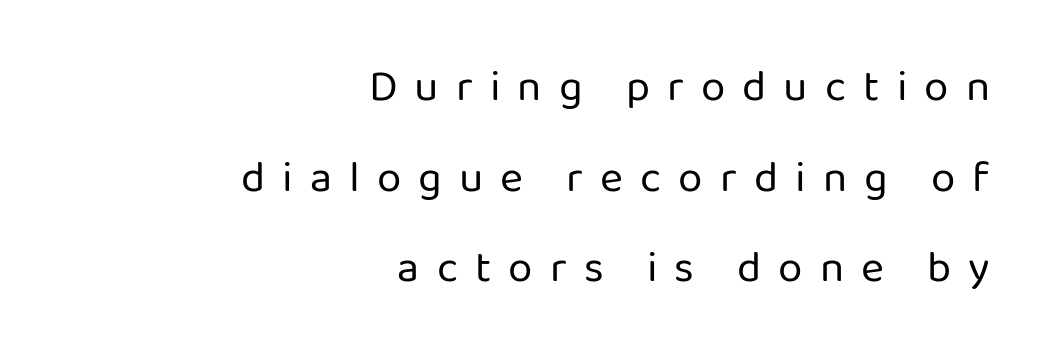
Q: Is the text bold? A: No.
Q: Is the text italic (slanted)? A: No, it is upright.
Q: Is the typeface a serif or a sans-serif typeface? A: Sans-serif.
Q: Is the text underlined? A: No.
Q: How is the paragraph aligned? A: Right-aligned.
Q: Is the spacing between letters normal or unusually wide? A: Unusually wide.
Q: Is the spacing between lines tight, normal or loose? A: Loose.
Q: Width (condensed, normal, or wide)? A: Normal.
Q: Stroke contrast? A: Low.
Q: x-height? A: Medium.
Q: Monospaced? A: No.
